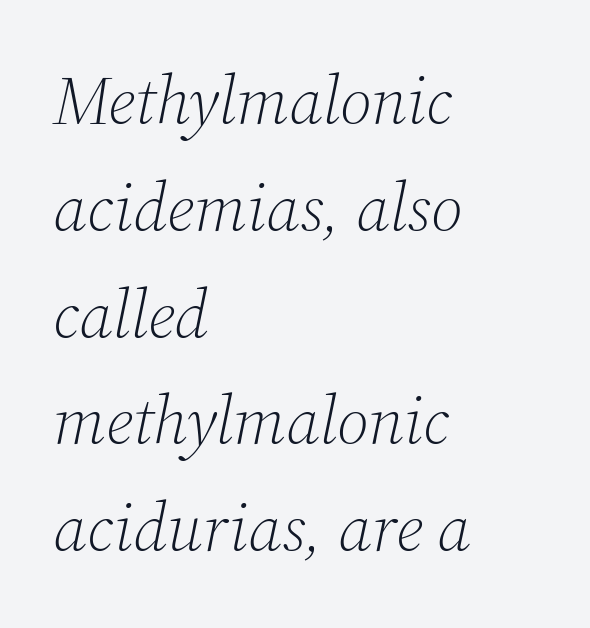
{"serif": "yes", "italic": "yes", "lean": "right", "slant_degrees": 12, "bold": "no", "weight": "light", "width": "normal", "stroke_contrast": "medium", "x_height": "medium", "monospaced": "no", "underline": "no", "align": "left", "line_spacing": "normal", "line_spacing_ratio": 1.57, "letter_spacing": "normal", "letter_spacing_em": 0.0, "glyph_px": 68}
